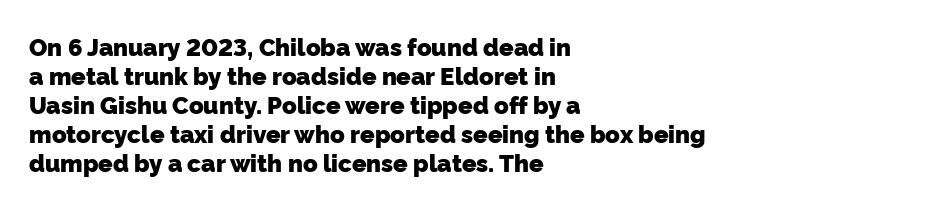
Q: Is the text bold? A: Yes.
Q: Is the text underlined? A: No.
Q: How is the paragraph aligned? A: Left-aligned.
Q: Is the spacing between letters normal or unusually wide? A: Normal.
